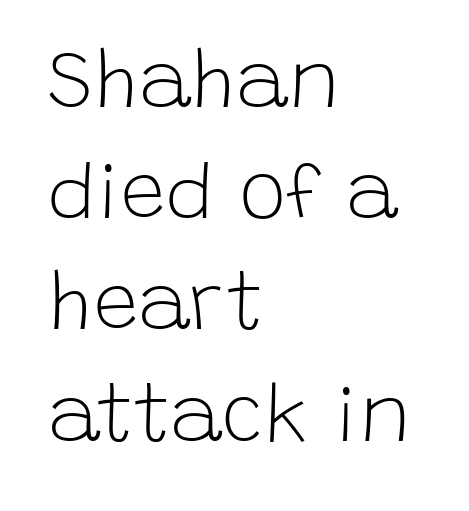
Underlining? Definitely not there. Do the letters lean? They stand straight. The face used here is proportionally spaced, like ordinary book or web type. Leftover space on each line is placed entirely after the last word.
